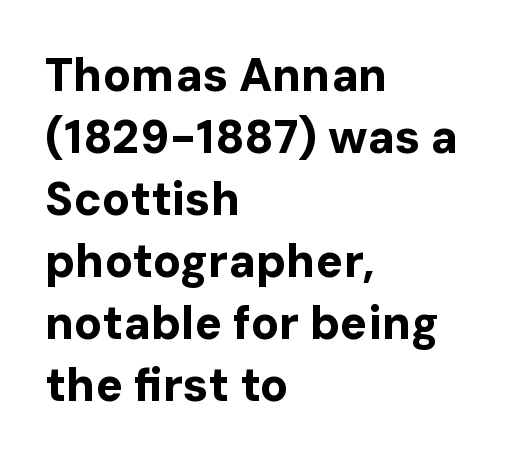
{"serif": "no", "italic": "no", "bold": "yes", "weight": "bold", "width": "normal", "stroke_contrast": "low", "x_height": "medium", "monospaced": "no", "underline": "no", "align": "left", "line_spacing": "normal", "line_spacing_ratio": 1.35, "letter_spacing": "normal", "letter_spacing_em": 0.0, "glyph_px": 46}
